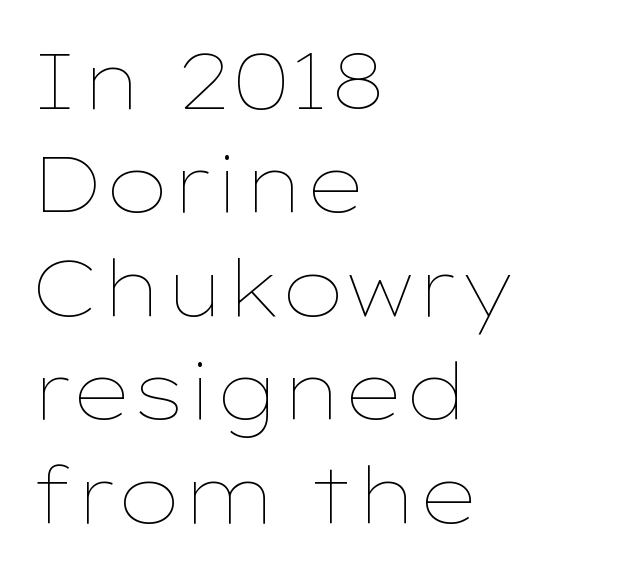
What stands out about the letter spacing? Nothing — it is the standard amount. Regarding leading, the lines here are spaced in the standard way. Bare-footed words on every line. On a weight scale, this lands at 450 or below. Where is the straight margin? On the left.
